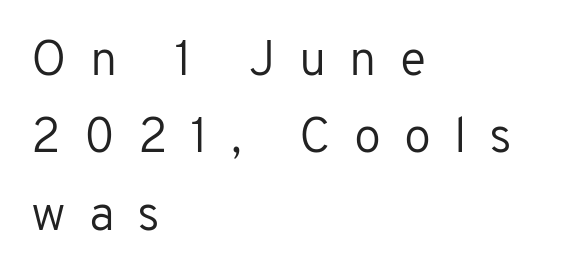
The image shows 49 px regular-weight sans-serif type, upright; set left-aligned, normal line spacing (1.58x), unusually wide letter spacing (+0.47 em), not underlined; low stroke contrast and a medium x-height.
